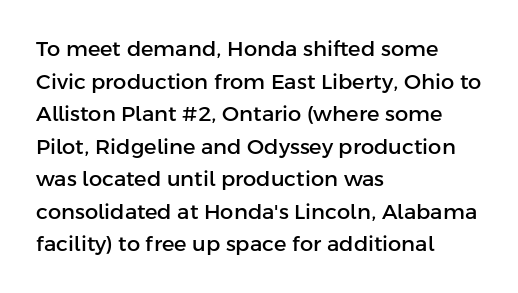
Q: Is the text italic (slanted)? A: No, it is upright.
Q: Is the text underlined? A: No.
Q: How is the paragraph aligned? A: Left-aligned.
Q: Is the spacing between letters normal or unusually wide? A: Normal.
Q: Is the spacing between lines tight, normal or loose? A: Normal.
